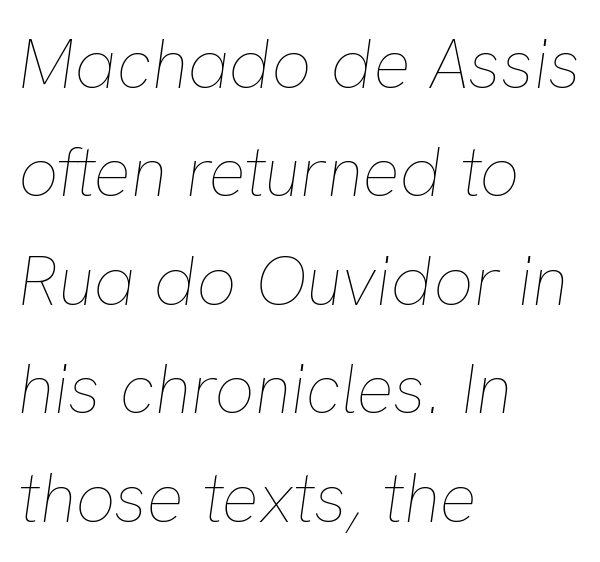
Q: Is the text bold? A: No.
Q: Is the text italic (slanted)? A: Yes, it leans right by about 8 degrees.
Q: Is the text underlined? A: No.
Q: How is the paragraph aligned? A: Left-aligned.
Q: Is the spacing between letters normal or unusually wide? A: Normal.
Q: Is the spacing between lines tight, normal or loose? A: Normal.
Q: Width (condensed, normal, or wide)? A: Normal.
Q: Stroke contrast? A: Low.
Q: x-height? A: Medium.
Q: Monospaced? A: No.
